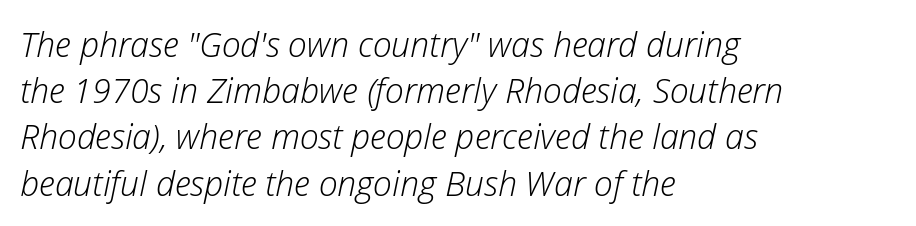
{"italic": "yes", "lean": "right", "slant_degrees": 12, "bold": "no", "weight": "light", "width": "normal", "stroke_contrast": "low", "x_height": "medium", "monospaced": "no", "underline": "no", "align": "left", "line_spacing": "normal", "line_spacing_ratio": 1.36, "letter_spacing": "normal", "letter_spacing_em": 0.0, "glyph_px": 34}
